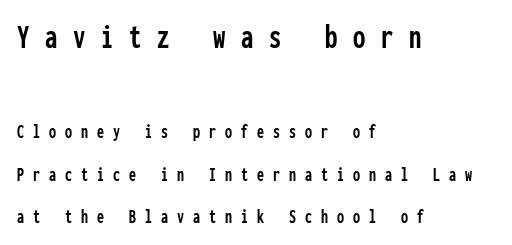
{"serif": "no", "italic": "no", "width": "condensed", "stroke_contrast": "low", "x_height": "medium", "monospaced": "yes", "underline": "no", "align": "left", "line_spacing": "loose", "line_spacing_ratio": 2.14, "letter_spacing": "wide", "letter_spacing_em": 0.45, "larger_block": "first", "size_ratio": 1.75, "glyph_px": 35}
